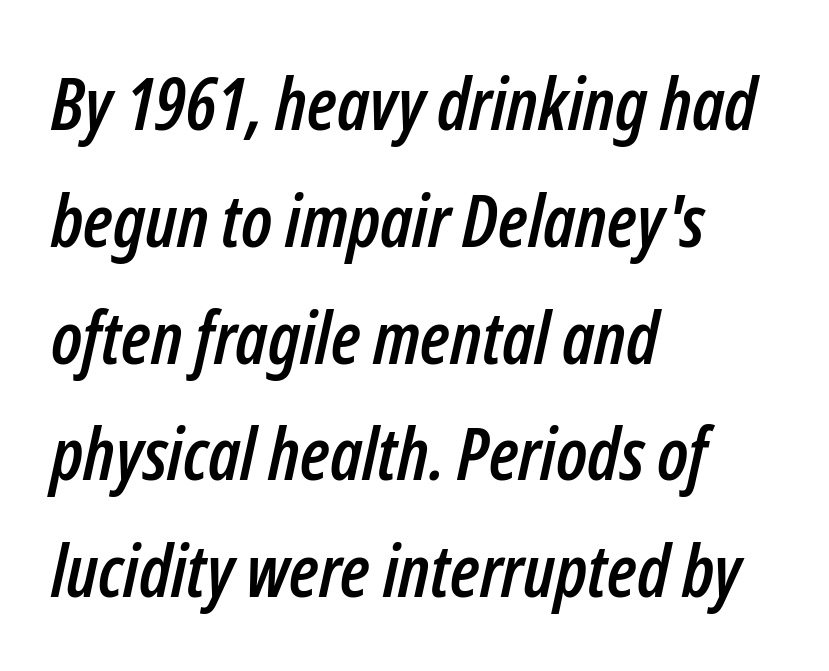
{"italic": "yes", "lean": "right", "slant_degrees": 12, "width": "condensed", "stroke_contrast": "low", "x_height": "medium", "monospaced": "no", "underline": "no", "align": "left", "line_spacing": "normal", "line_spacing_ratio": 1.6, "letter_spacing": "normal", "letter_spacing_em": 0.0, "glyph_px": 73}
